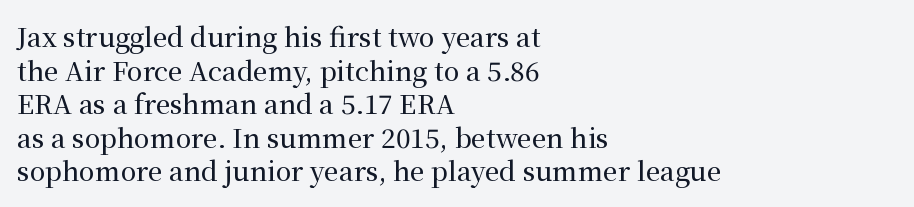
The image shows 26 px text type, upright; set left-aligned, normal line spacing (1.29x), normal letter spacing, not underlined.
